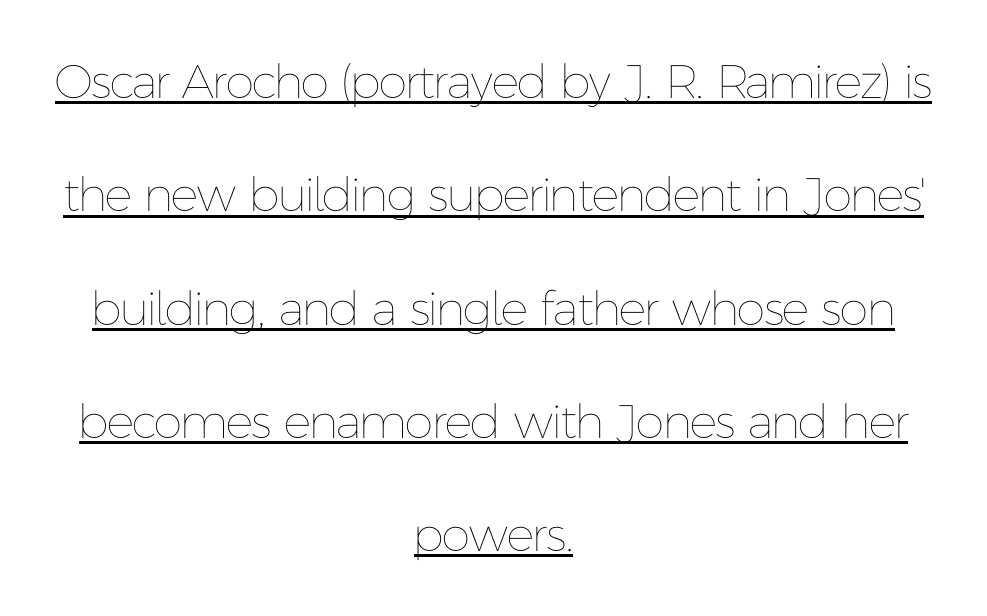
The image shows 47 px thin type, upright; set centered, loose line spacing (2.41x), normal letter spacing, underlined; low stroke contrast and a medium x-height.
